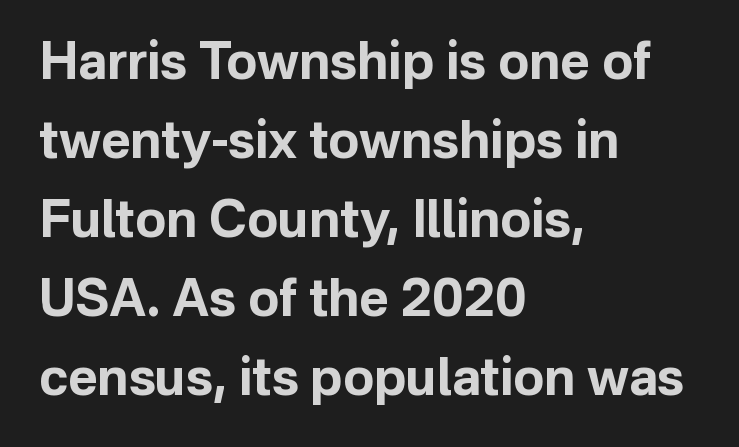
The image shows 51 px bold sans-serif type, upright; set left-aligned, normal line spacing (1.55x), normal letter spacing, not underlined; low stroke contrast and a medium x-height.
